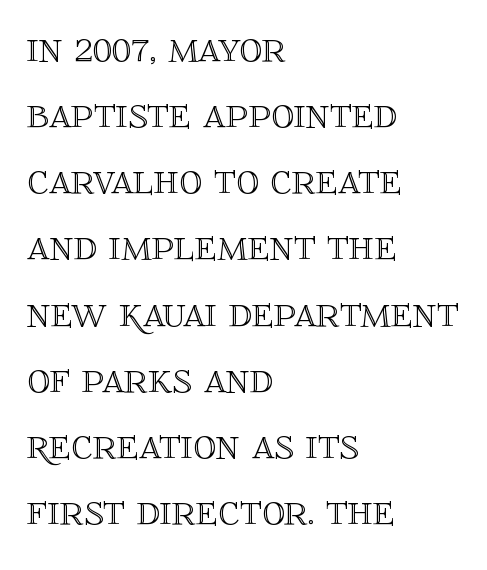
The image shows 45 px text type, upright; set left-aligned, normal line spacing (1.47x), normal letter spacing, not underlined; a large x-height.
